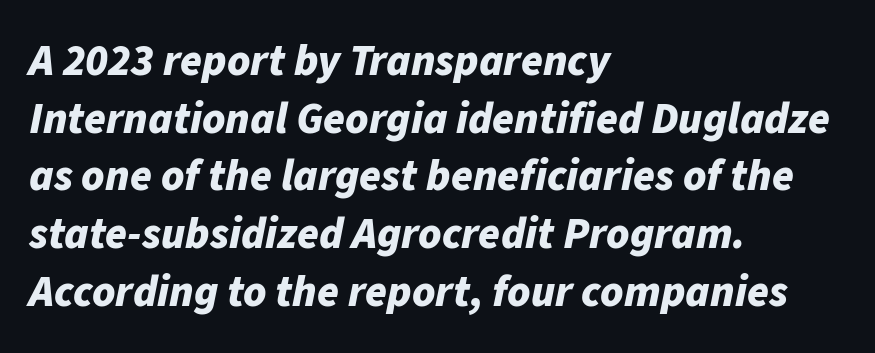
{"italic": "yes", "lean": "right", "slant_degrees": 11, "bold": "yes", "weight": "bold", "width": "normal", "stroke_contrast": "low", "x_height": "medium", "monospaced": "no", "underline": "no", "align": "left", "line_spacing": "normal", "line_spacing_ratio": 1.31, "letter_spacing": "normal", "letter_spacing_em": 0.0, "glyph_px": 44}
